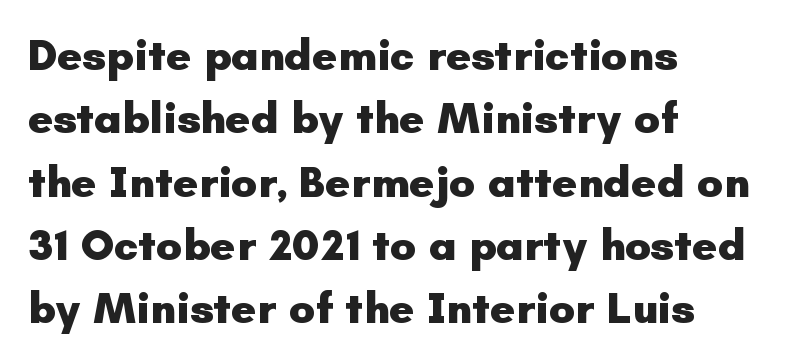
{"serif": "no", "italic": "no", "bold": "yes", "weight": "heavy", "width": "normal", "stroke_contrast": "low", "x_height": "small", "monospaced": "no", "underline": "no", "align": "left", "line_spacing": "normal", "line_spacing_ratio": 1.44, "letter_spacing": "normal", "letter_spacing_em": 0.0, "glyph_px": 44}
